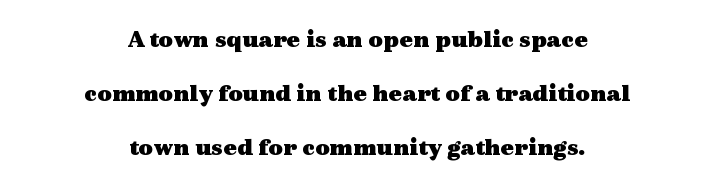
The image shows 25 px bold type, upright; set centered, loose line spacing (2.16x), normal letter spacing, not underlined.
